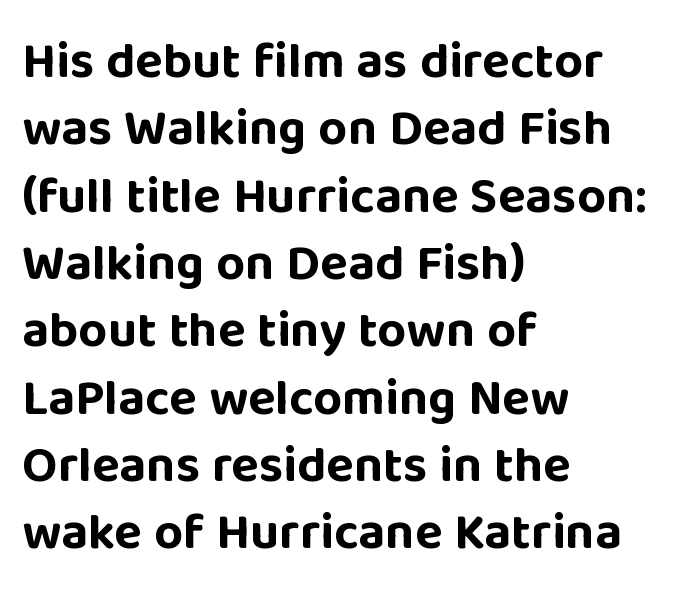
Inter-character spacing is left at the font's built-in metrics. This block has exactly the height ordinary leading produces. Letters rest on an invisible, unmarked baseline. The rendering uses natural spacing where letterforms have individual widths. Notice how thick the strokes are: this is what a full bold looks like. Layout note: lines flush left.
